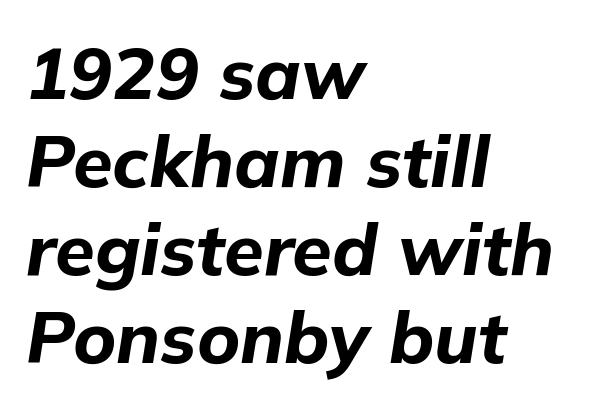
The image shows 72 px bold type, italic (leaning right); set left-aligned, line spacing 1.22x, normal letter spacing, not underlined; low stroke contrast and a medium x-height.
